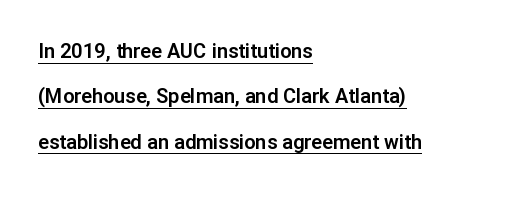
Q: Is the text italic (slanted)? A: No, it is upright.
Q: Is the text underlined? A: Yes.
Q: How is the paragraph aligned? A: Left-aligned.
Q: Is the spacing between letters normal or unusually wide? A: Normal.
Q: Is the spacing between lines tight, normal or loose? A: Loose.
